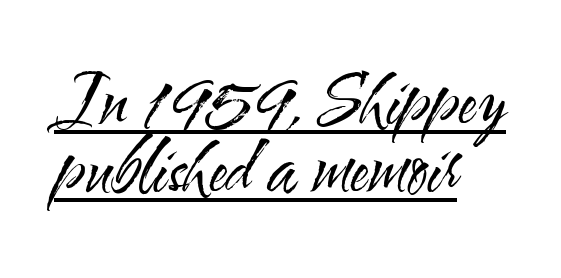
Q: Is the text bold? A: No.
Q: Is the text italic (slanted)? A: Yes.
Q: Is the typeface a serif or a sans-serif typeface? A: Sans-serif.
Q: Is the text underlined? A: Yes.
Q: How is the paragraph aligned? A: Left-aligned.
Q: Is the spacing between letters normal or unusually wide? A: Normal.
Q: Is the spacing between lines tight, normal or loose? A: Tight.
Q: Width (condensed, normal, or wide)? A: Condensed.
Q: Stroke contrast? A: Medium.
Q: x-height? A: Small.
Q: Monospaced? A: No.
